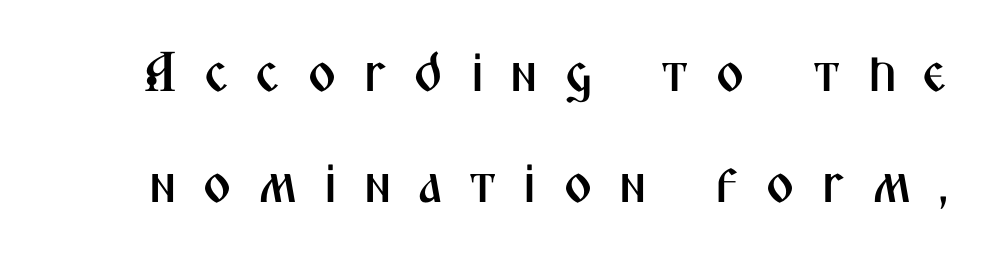
Q: Is the text italic (slanted)? A: No, it is upright.
Q: Is the typeface a serif or a sans-serif typeface? A: Sans-serif.
Q: Is the text underlined? A: No.
Q: Is the spacing between letters normal or unusually wide? A: Unusually wide.
Q: Is the spacing between lines tight, normal or loose? A: Loose.
Q: Width (condensed, normal, or wide)? A: Condensed.
Q: Stroke contrast? A: Medium.
Q: x-height? A: Medium.
Q: Monospaced? A: No.
